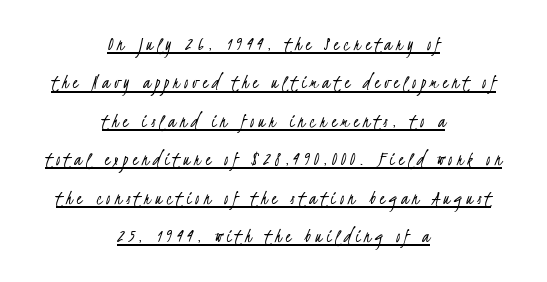
Compared with undecorated copy, this sample adds a rule below the words. The tracking jumps out immediately: characters are airy and widely separated. Compared with a typical body face, this is equally light or lighter still. Reading down the block, each line starts at a different indent, mirrored at its end.
